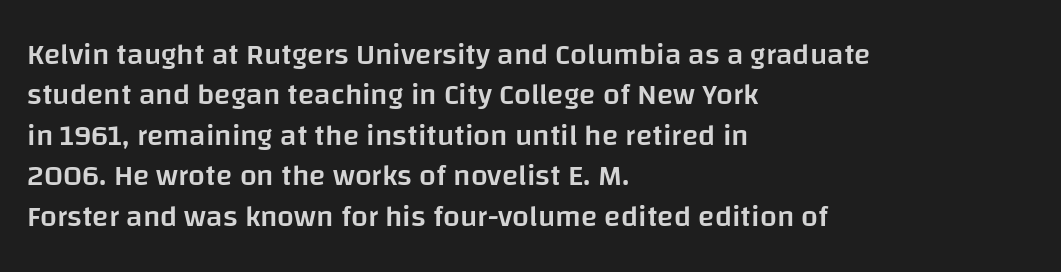
{"serif": "no", "italic": "no", "bold": "semi", "weight": "semibold", "width": "normal", "stroke_contrast": "low", "x_height": "large", "monospaced": "no", "underline": "no", "align": "left", "line_spacing": "normal", "line_spacing_ratio": 1.35, "letter_spacing": "normal", "letter_spacing_em": 0.0, "glyph_px": 30}
